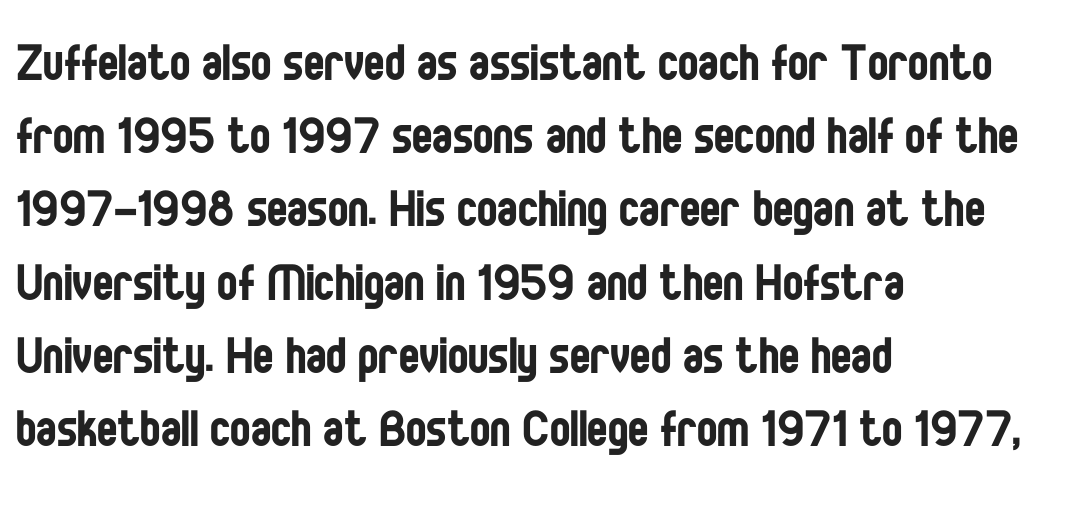
{"serif": "no", "italic": "no", "bold": "no", "weight": "regular", "width": "condensed", "stroke_contrast": "low", "x_height": "large", "monospaced": "no", "underline": "no", "align": "left", "line_spacing_ratio": 1.2, "letter_spacing": "normal", "letter_spacing_em": 0.0, "glyph_px": 61}
